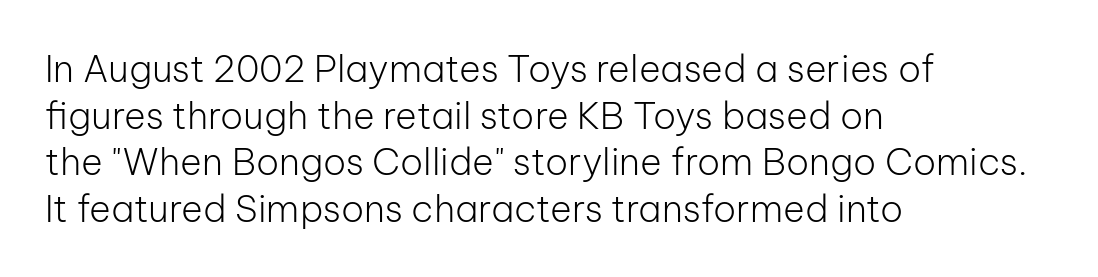
The image shows 37 px light sans-serif type, upright; set left-aligned, normal line spacing (1.26x), normal letter spacing, not underlined; low stroke contrast and a medium x-height.
